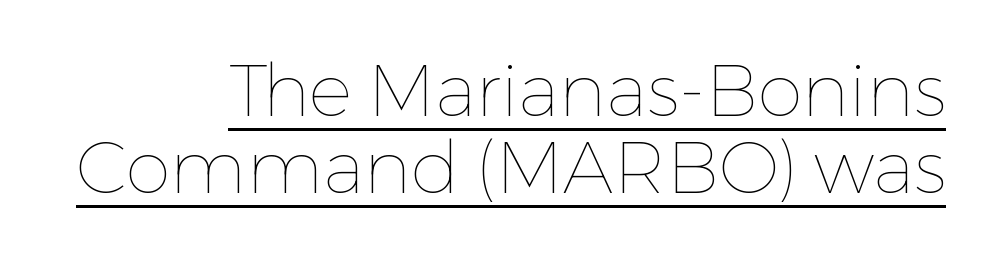
Q: Is the text bold? A: No.
Q: Is the text italic (slanted)? A: No, it is upright.
Q: Is the text underlined? A: Yes.
Q: How is the paragraph aligned? A: Right-aligned.
Q: Is the spacing between letters normal or unusually wide? A: Normal.
Q: Is the spacing between lines tight, normal or loose? A: Tight.
Q: Width (condensed, normal, or wide)? A: Normal.
Q: Stroke contrast? A: Low.
Q: x-height? A: Medium.
Q: Monospaced? A: No.
